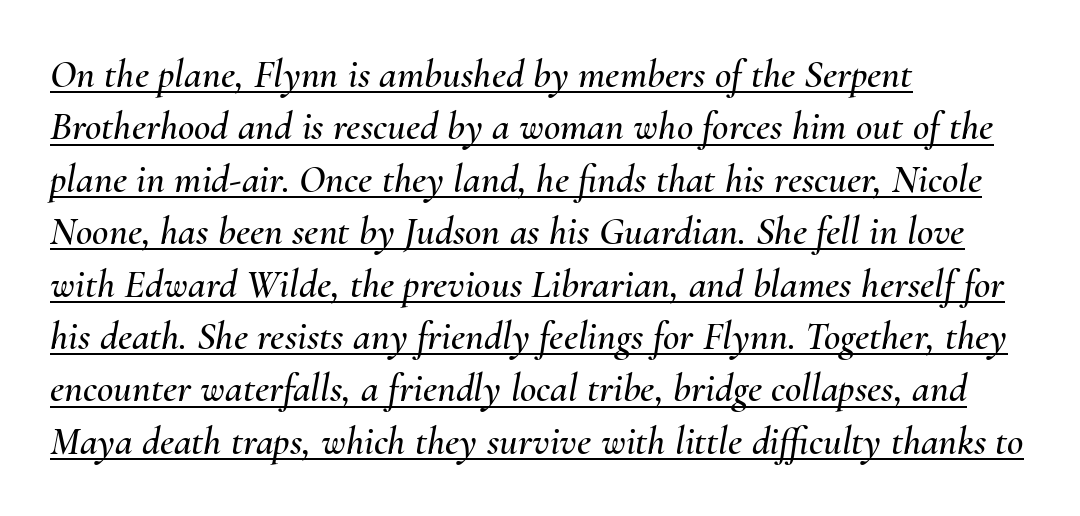
The image shows 40 px text type, italic (leaning right); set left-aligned, normal line spacing (1.31x), normal letter spacing, underlined; medium stroke contrast and a small x-height.
